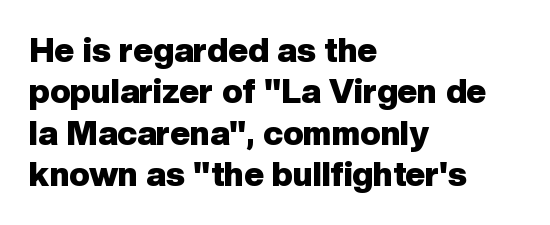
The image shows 34 px heavy sans-serif type, upright; set left-aligned, line spacing 1.22x, normal letter spacing, not underlined; low stroke contrast and a medium x-height.
